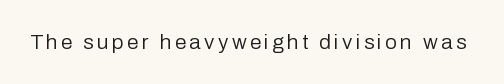
Nope, not italic — everything's standing straight. Weight: regular or lighter. This rendering features lettering with no underline.
